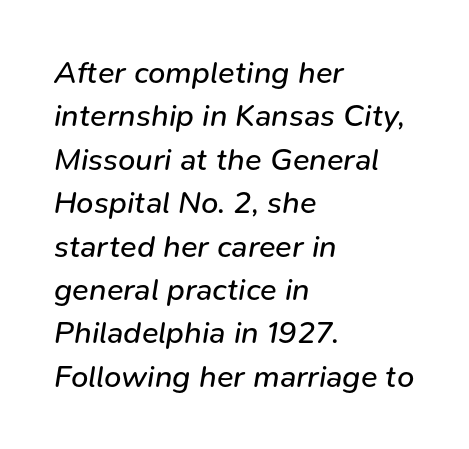
{"italic": "yes", "lean": "right", "slant_degrees": 9, "bold": "no", "weight": "regular", "width": "normal", "stroke_contrast": "low", "x_height": "medium", "monospaced": "no", "underline": "no", "align": "left", "line_spacing": "normal", "line_spacing_ratio": 1.4, "letter_spacing": "normal", "letter_spacing_em": 0.0, "glyph_px": 31}
